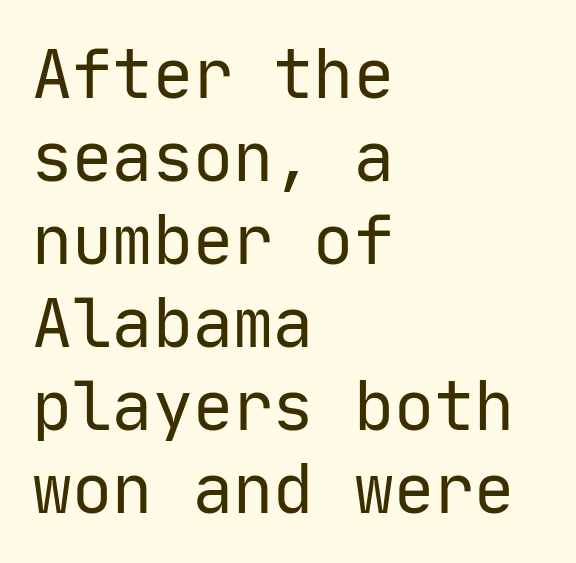
Q: Is the text bold? A: No.
Q: Is the text italic (slanted)? A: No, it is upright.
Q: Is the typeface a serif or a sans-serif typeface? A: Sans-serif.
Q: Is the text underlined? A: No.
Q: How is the paragraph aligned? A: Left-aligned.
Q: Is the spacing between letters normal or unusually wide? A: Normal.
Q: Width (condensed, normal, or wide)? A: Normal.
Q: Stroke contrast? A: Low.
Q: x-height? A: Medium.
Q: Monospaced? A: Yes.
